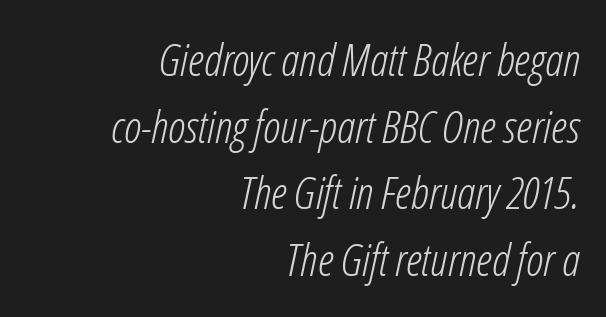
The image shows 45 px light, condensed type, italic (leaning right); set right-aligned, normal line spacing (1.48x), normal letter spacing, not underlined; low stroke contrast and a medium x-height.
